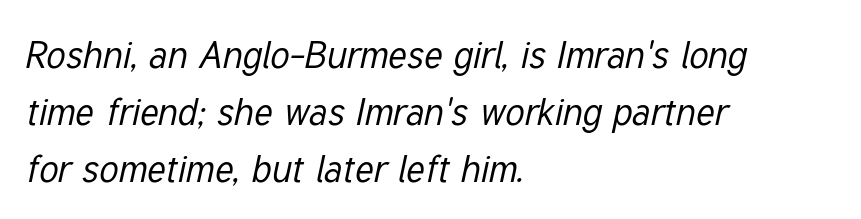
{"italic": "yes", "lean": "right", "slant_degrees": 12, "bold": "no", "weight": "regular", "width": "condensed", "stroke_contrast": "low", "x_height": "medium", "monospaced": "no", "underline": "no", "align": "left", "line_spacing": "normal", "line_spacing_ratio": 1.5, "letter_spacing": "normal", "letter_spacing_em": 0.0, "glyph_px": 38}
